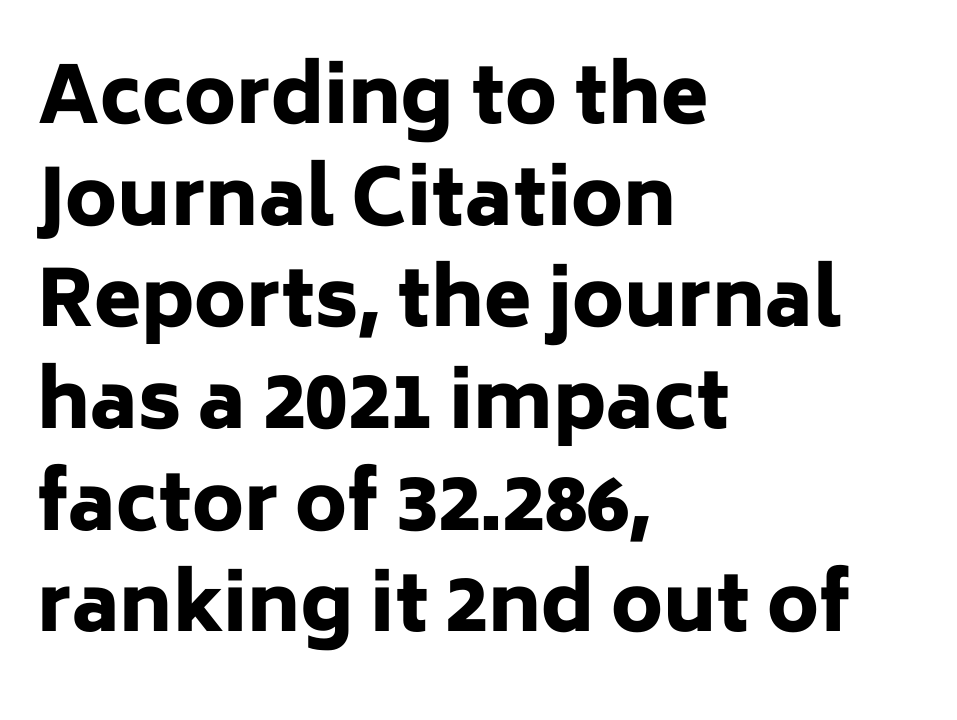
{"serif": "no", "italic": "no", "bold": "yes", "weight": "heavy", "width": "normal", "stroke_contrast": "low", "x_height": "medium", "monospaced": "no", "underline": "no", "align": "left", "line_spacing": "normal", "line_spacing_ratio": 1.32, "letter_spacing": "normal", "letter_spacing_em": 0.0, "glyph_px": 77}
